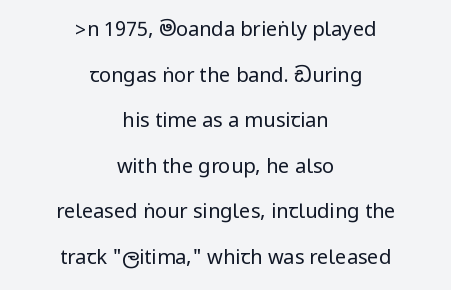
Q: Is the text bold? A: No.
Q: Is the text italic (slanted)? A: No, it is upright.
Q: Is the text underlined? A: No.
Q: How is the paragraph aligned? A: Centered.
Q: Is the spacing between letters normal or unusually wide? A: Normal.
Q: Is the spacing between lines tight, normal or loose? A: Loose.
